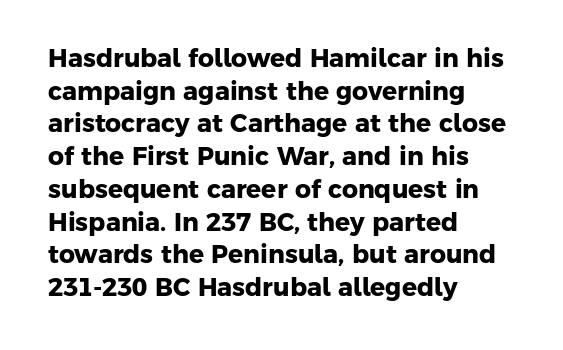
{"bold": "yes", "underline": "no", "align": "left", "line_spacing": "normal", "line_spacing_ratio": 1.31, "letter_spacing": "normal", "letter_spacing_em": 0.0, "glyph_px": 25}
